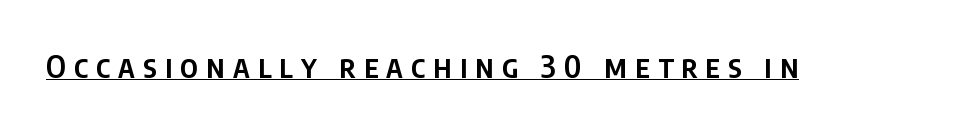
The image shows 31 px semibold, condensed sans-serif type, upright; set unusually wide letter spacing (+0.26 em), underlined; low stroke contrast and a large x-height.
